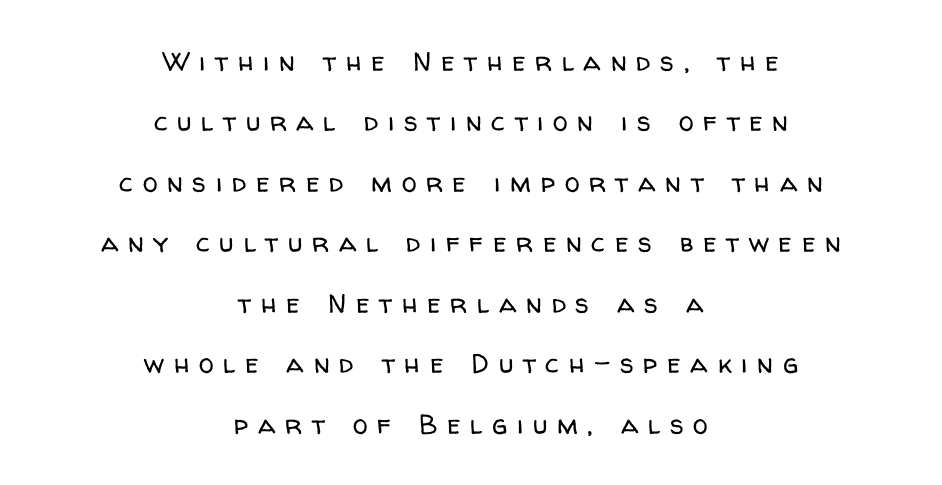
Q: Is the text bold? A: No.
Q: Is the text italic (slanted)? A: No, it is upright.
Q: Is the text underlined? A: No.
Q: How is the paragraph aligned? A: Centered.
Q: Is the spacing between letters normal or unusually wide? A: Unusually wide.
Q: Is the spacing between lines tight, normal or loose? A: Loose.
